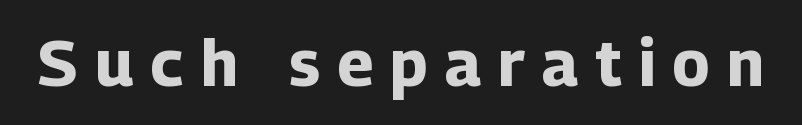
{"serif": "no", "italic": "no", "bold": "yes", "weight": "bold", "width": "normal", "stroke_contrast": "low", "x_height": "medium", "monospaced": "no", "underline": "no", "letter_spacing": "wide", "letter_spacing_em": 0.27, "glyph_px": 64}
